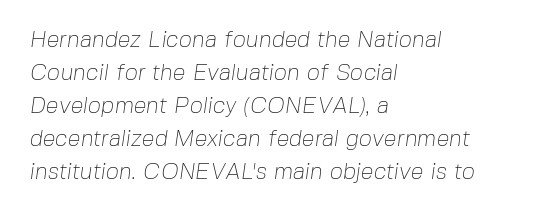
{"bold": "no", "underline": "no", "align": "left", "line_spacing": "normal", "line_spacing_ratio": 1.44, "letter_spacing": "normal", "letter_spacing_em": 0.0, "glyph_px": 23}
